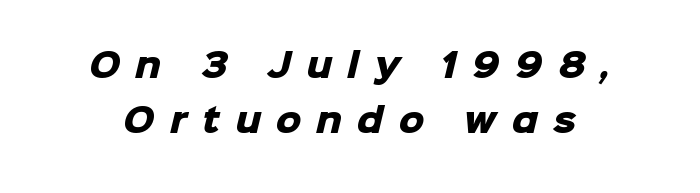
The gap between lines stays unmarked. The line texture is sparse and dotted thanks to wide tracking. The face used here is a sans, in the tradition of grotesques and geometrics. The passage shown is emphatically bold. The letters advance in unequal steps, a hallmark of proportional type.
